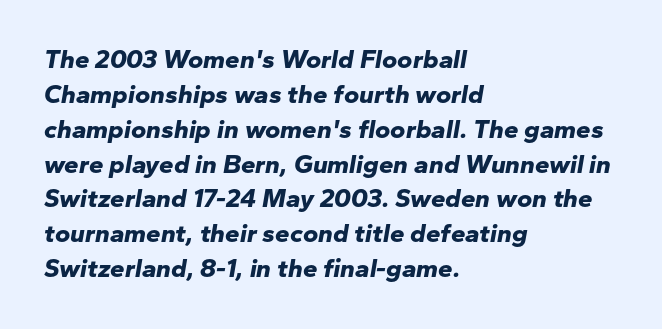
This sample uses plain, unmodified letter spacing. Underlining? Definitely not there. Successive baselines arrive at the customary interval. The text carries the slant typical of an italic or oblique font.
